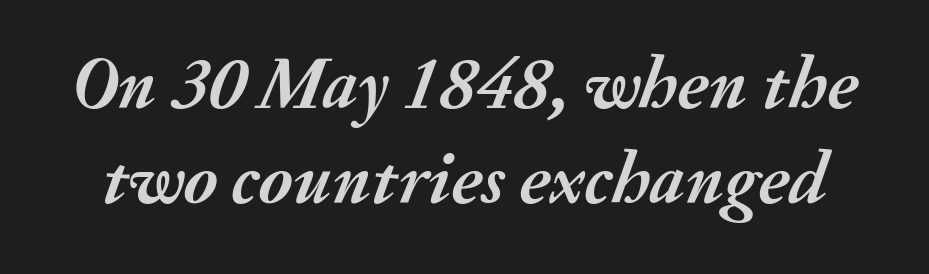
The image shows 75 px semibold type, italic (leaning right); set normal line spacing (1.27x), normal letter spacing, not underlined; medium stroke contrast and a small x-height.
